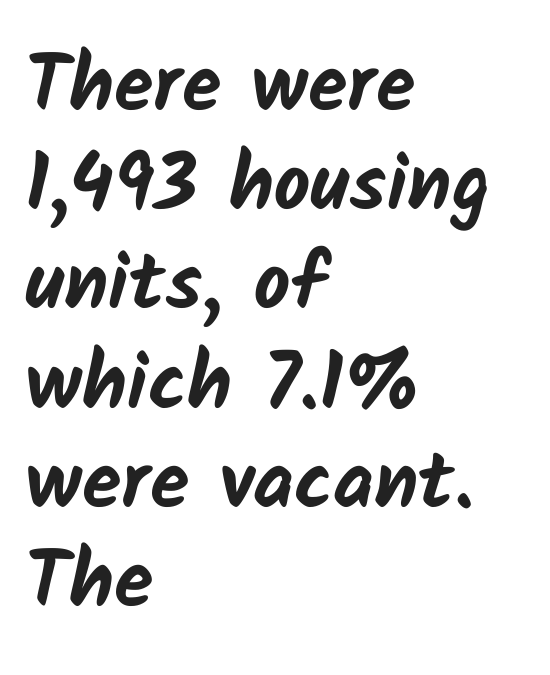
{"serif": "no", "bold": "yes", "weight": "bold", "width": "normal", "stroke_contrast": "low", "x_height": "medium", "monospaced": "no", "underline": "no", "align": "left", "line_spacing_ratio": 1.24, "letter_spacing": "normal", "letter_spacing_em": 0.0, "glyph_px": 80}
